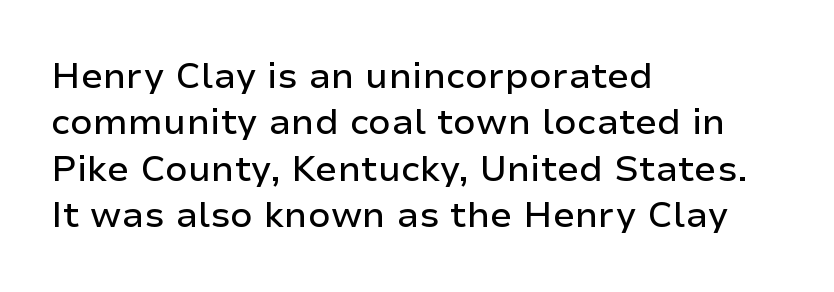
Notice how descenders clear the ascenders below comfortably — that's standard leading. The passage is arranged the way most books set body copy — flush left. Do the letters lean? They stand straight. Observe the ordinary spacing: letters are neighbours, not strangers.
